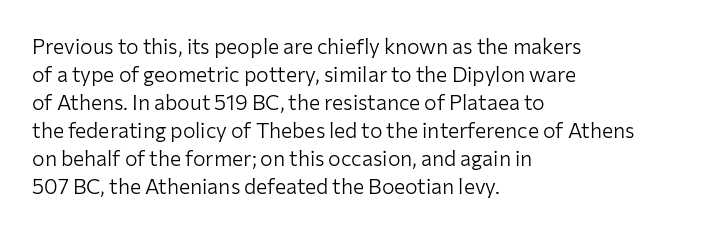
The paragraph has a hard left edge and a soft right edge. Rows of type keep a routine distance in the vertical direction. The letters sit at their default tracking, neither squeezed nor spread. Posture: vertical.
